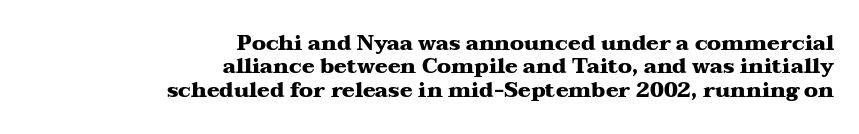
{"italic": "no", "bold": "yes", "underline": "no", "align": "right", "line_spacing": "tight", "line_spacing_ratio": 1.11, "letter_spacing": "normal", "letter_spacing_em": 0.0, "glyph_px": 21}
